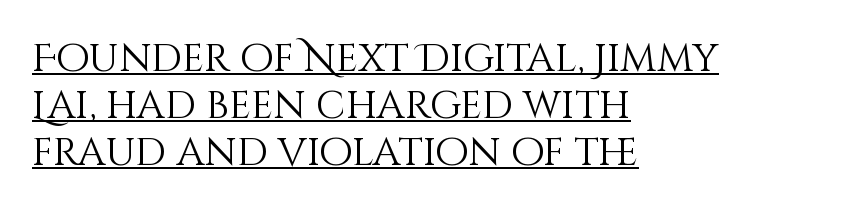
Character widths vary here, with narrow letters taking less room than wide ones. Letters have the restrained weight of plain body copy at most. Each line of the rendering has a horizontal stroke beneath the glyphs. Tracking here is standard; glyphs follow each other at the usual distance.
